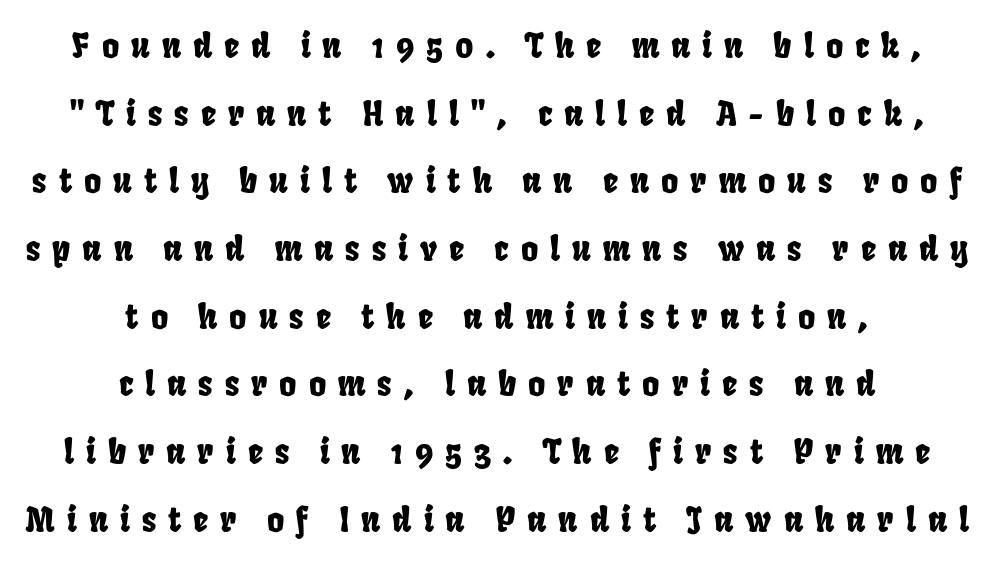
{"serif": "no", "width": "condensed", "stroke_contrast": "low", "x_height": "large", "monospaced": "no", "underline": "no", "align": "center", "line_spacing": "loose", "line_spacing_ratio": 2.05, "letter_spacing": "wide", "letter_spacing_em": 0.36, "glyph_px": 33}
